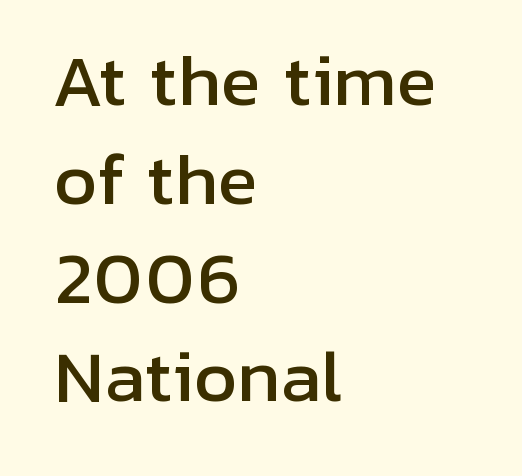
The image shows 68 px sans-serif type, upright; set left-aligned, normal line spacing (1.45x), normal letter spacing, not underlined; low stroke contrast and a medium x-height.
